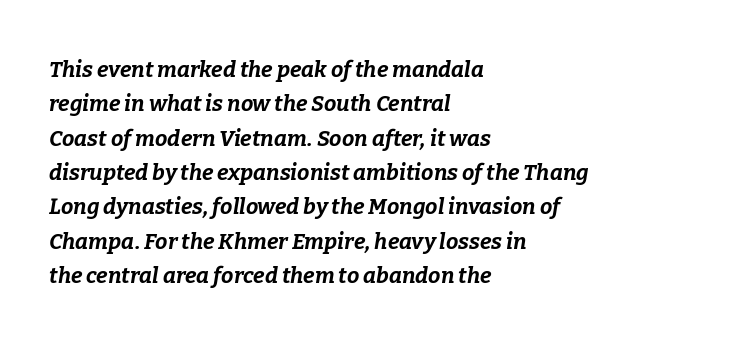
The image shows 22 px bold type, italic (leaning right); set left-aligned, normal line spacing (1.56x), normal letter spacing, not underlined.
